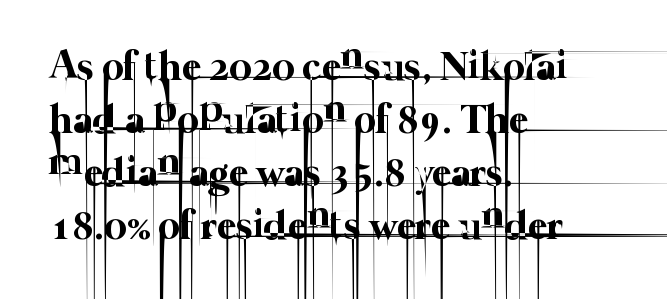
{"bold": "no", "weight": "thin", "width": "normal", "stroke_contrast": "low", "x_height": "medium", "monospaced": "no", "underline": "no", "align": "left", "line_spacing": "normal", "line_spacing_ratio": 1.29, "letter_spacing": "normal", "letter_spacing_em": 0.0, "glyph_px": 41}
